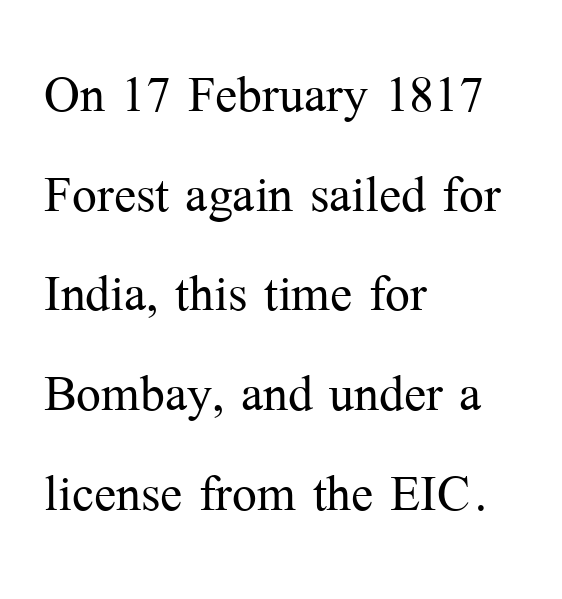
{"serif": "yes", "italic": "no", "bold": "no", "weight": "light", "width": "normal", "stroke_contrast": "medium", "x_height": "medium", "monospaced": "no", "underline": "no", "align": "left", "line_spacing": "normal", "line_spacing_ratio": 1.51, "letter_spacing": "normal", "letter_spacing_em": 0.0, "glyph_px": 66}
